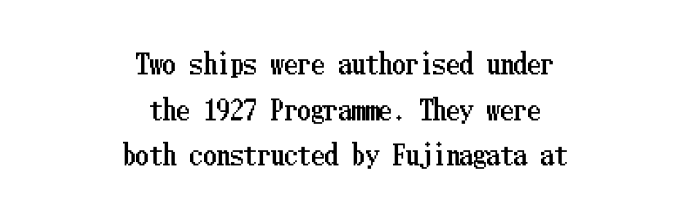
{"italic": "no", "underline": "no", "align": "center", "line_spacing": "normal", "line_spacing_ratio": 1.69, "letter_spacing": "normal", "letter_spacing_em": 0.0, "glyph_px": 27}
